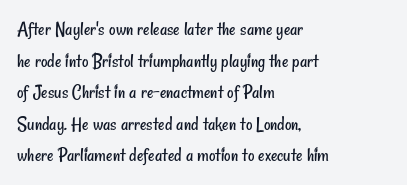
A quiet, ordinary-to-light weight characterises the typeface. Horizontal bands of white between lines are of average thickness. There is no visible air inserted between adjacent glyphs. The lines are quadded left. The baseline area is clear.
